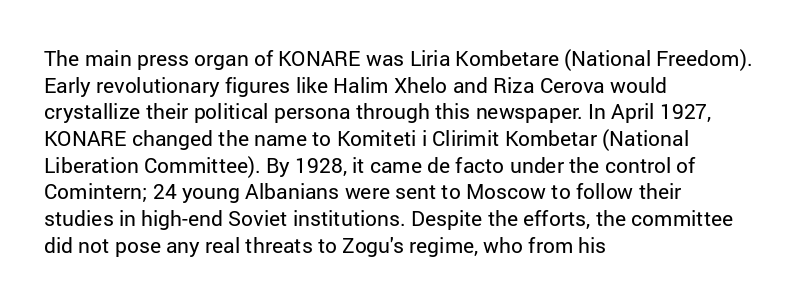
Q: Is the text bold? A: No.
Q: Is the text italic (slanted)? A: No, it is upright.
Q: Is the text underlined? A: No.
Q: How is the paragraph aligned? A: Left-aligned.
Q: Is the spacing between letters normal or unusually wide? A: Normal.
Q: Is the spacing between lines tight, normal or loose? A: Normal.
